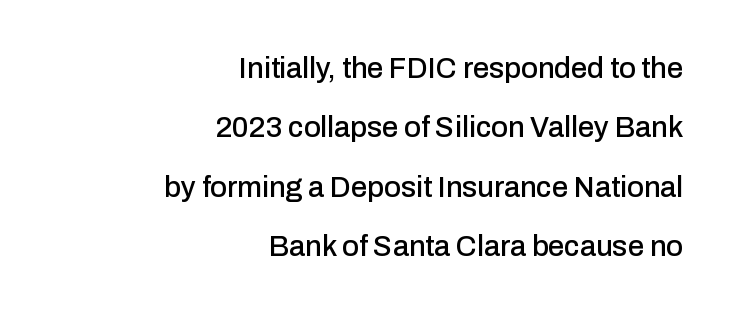
The image shows 29 px sans-serif type, upright; set right-aligned, loose line spacing (2.05x), normal letter spacing, not underlined; low stroke contrast and a medium x-height.
